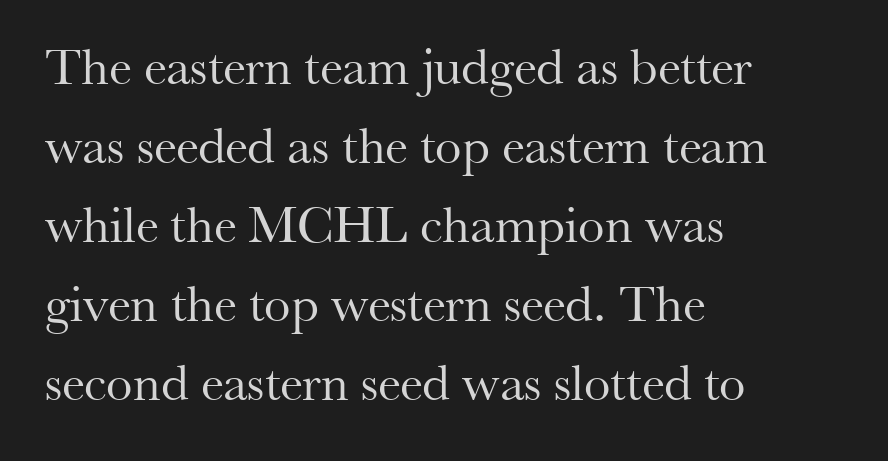
Do the characters align in a grid? No, the font is proportional. Each row of text sits above clean, open space. Which margin do the lines hug? The left one — the right edge is uneven. The typeface has the unassuming heft of standard copy or less. The letters carry serifs — small finishing strokes at the ends of their stems.
